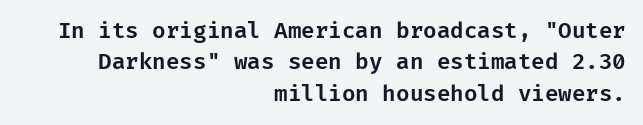
{"italic": "no", "underline": "no", "align": "right", "line_spacing": "normal", "line_spacing_ratio": 1.43, "letter_spacing": "normal", "letter_spacing_em": 0.0, "glyph_px": 22}
